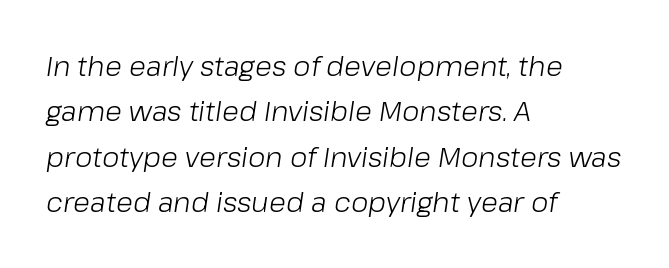
The image shows 28 px light type, italic (leaning right); set left-aligned, normal line spacing (1.62x), normal letter spacing, not underlined; low stroke contrast and a medium x-height.
